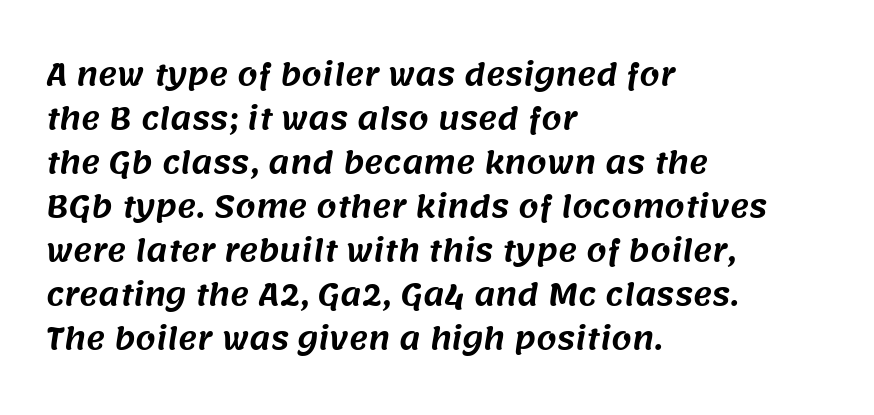
The image shows 29 px sans-serif type; set left-aligned, normal line spacing (1.52x), normal letter spacing, not underlined; medium stroke contrast and a large x-height.
